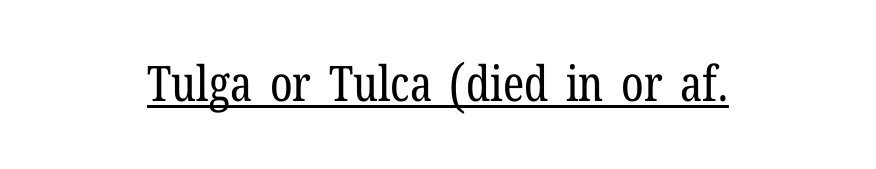
The image shows 49 px regular-weight, condensed serif type, upright; set normal letter spacing, underlined; low stroke contrast and a medium x-height.
